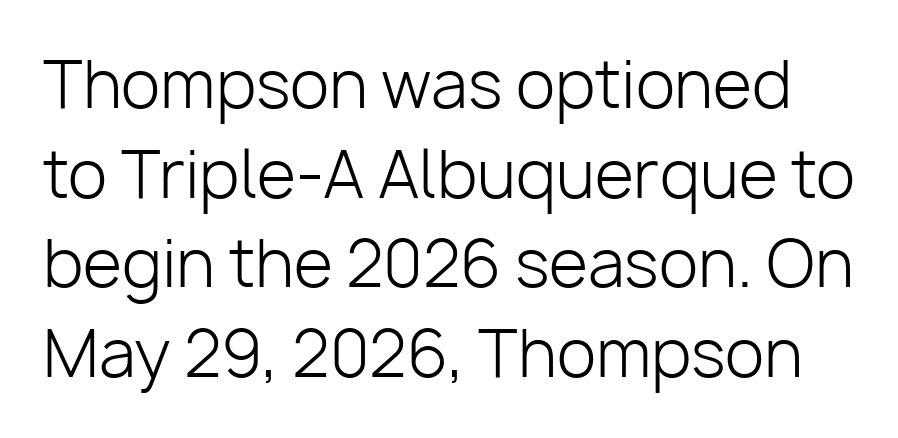
{"serif": "no", "italic": "no", "bold": "no", "weight": "light", "width": "normal", "stroke_contrast": "low", "x_height": "medium", "monospaced": "no", "underline": "no", "line_spacing": "normal", "line_spacing_ratio": 1.4, "letter_spacing": "normal", "letter_spacing_em": 0.0, "glyph_px": 64}
